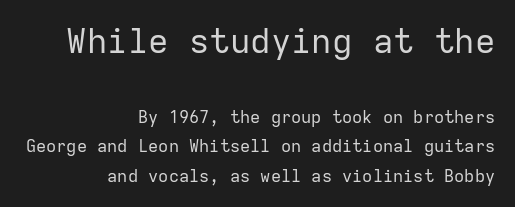
Q: Is the text bold? A: No.
Q: Is the text italic (slanted)? A: No, it is upright.
Q: Is the typeface a serif or a sans-serif typeface? A: Sans-serif.
Q: Is the text underlined? A: No.
Q: How is the paragraph aligned? A: Right-aligned.
Q: Is the spacing between letters normal or unusually wide? A: Normal.
Q: Which block of text is set in a larger size, the first (top) or the second (bottom)? A: The first (top) one.
Q: Width (condensed, normal, or wide)? A: Normal.
Q: Stroke contrast? A: Low.
Q: x-height? A: Medium.
Q: Monospaced? A: Yes.
